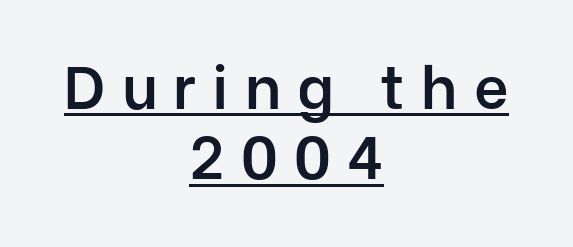
{"serif": "no", "italic": "no", "bold": "semi", "weight": "semibold", "width": "normal", "stroke_contrast": "low", "x_height": "medium", "monospaced": "no", "underline": "yes", "align": "center", "line_spacing_ratio": 1.17, "letter_spacing": "wide", "letter_spacing_em": 0.27, "glyph_px": 60}
